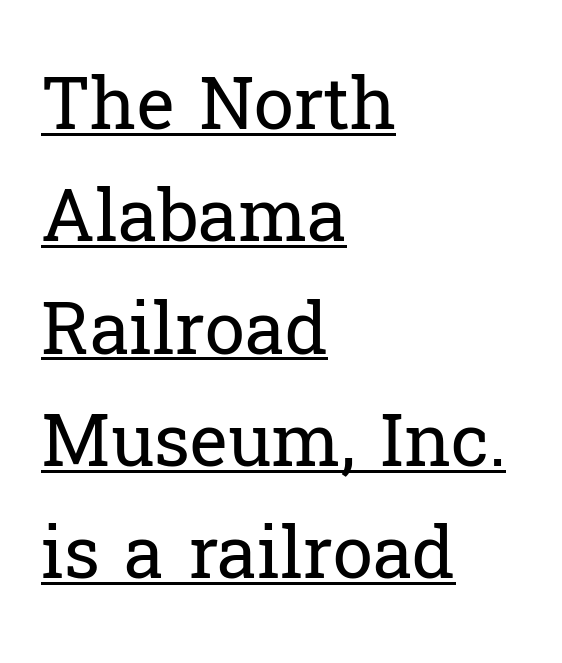
{"serif": "yes", "italic": "no", "bold": "no", "weight": "regular", "width": "normal", "stroke_contrast": "low", "x_height": "medium", "monospaced": "no", "underline": "yes", "align": "left", "line_spacing": "normal", "line_spacing_ratio": 1.56, "letter_spacing": "normal", "letter_spacing_em": 0.0, "glyph_px": 72}
